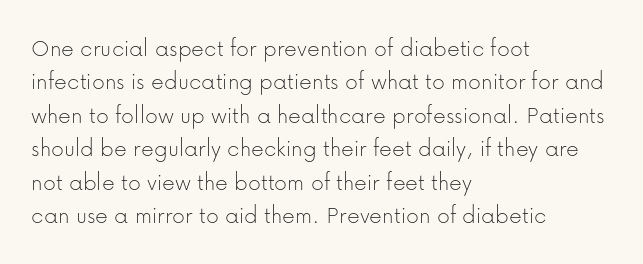
Notice how the stems are strictly vertical — no italics here. Clear beneath every line of the passage. Compared with typical paragraphs, the rows here are spaced about the same. The letters look calm and open, with moderate or lighter stems. Spacing between characters is what you'd get straight out of the box.
